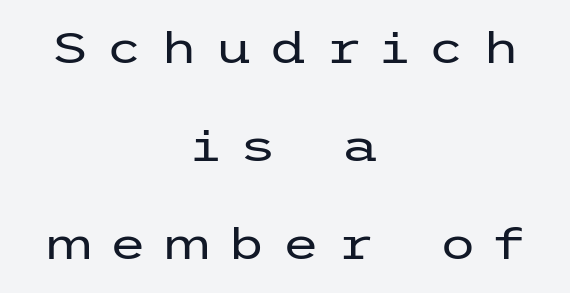
This rendering features lettering with no underline. Letters have the restrained weight of plain body copy at most. Interline gaps are noticeably wide in this sample. Each word looks stretched out because of the extra space between its letters.
